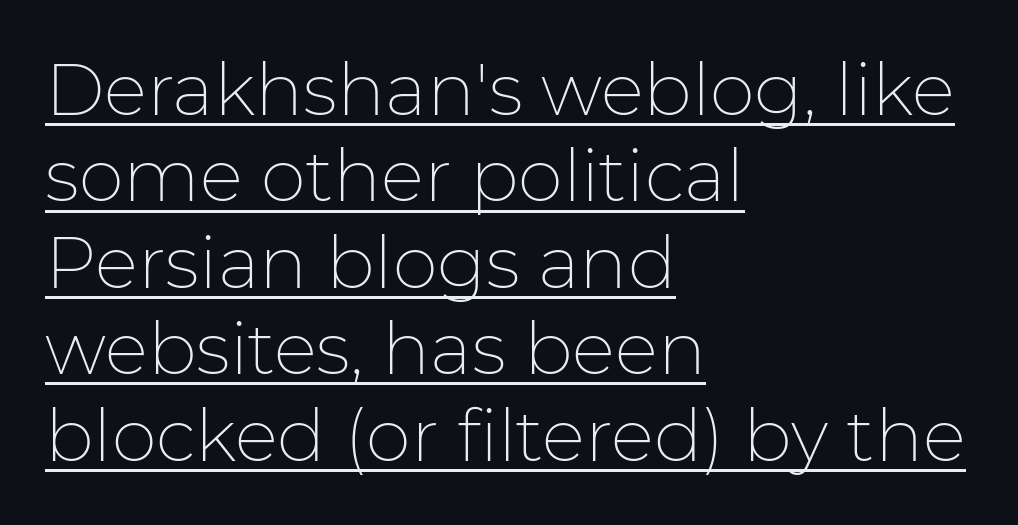
Q: Is the text bold? A: No.
Q: Is the text italic (slanted)? A: No, it is upright.
Q: Is the typeface a serif or a sans-serif typeface? A: Sans-serif.
Q: Is the text underlined? A: Yes.
Q: How is the paragraph aligned? A: Left-aligned.
Q: Is the spacing between letters normal or unusually wide? A: Normal.
Q: Width (condensed, normal, or wide)? A: Normal.
Q: Stroke contrast? A: Low.
Q: x-height? A: Medium.
Q: Monospaced? A: No.
